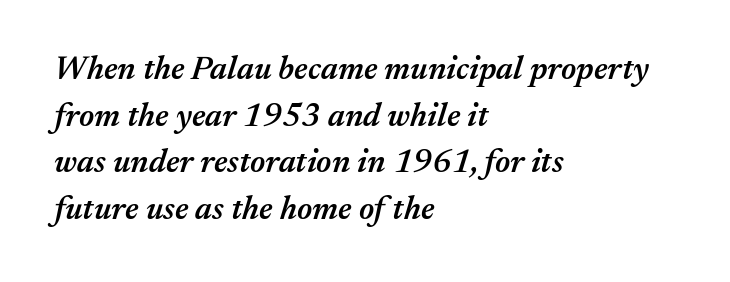
{"italic": "yes", "lean": "right", "slant_degrees": 17, "bold": "semi", "weight": "semibold", "width": "normal", "stroke_contrast": "medium", "x_height": "medium", "monospaced": "no", "underline": "no", "align": "left", "line_spacing": "normal", "line_spacing_ratio": 1.41, "letter_spacing": "normal", "letter_spacing_em": 0.0, "glyph_px": 33}
